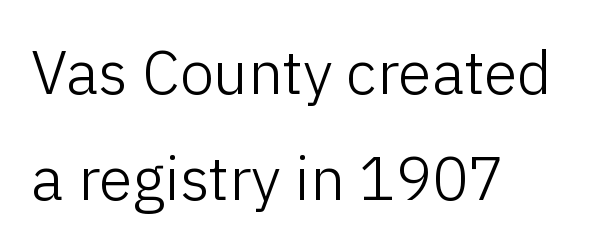
This rendering leaves character spacing at its baseline value. Designer's note — italics off, roman on. The glyphs are unaccompanied by any horizontal stroke below them. The font sits on the lighter half of the weight spectrum, regular included.
